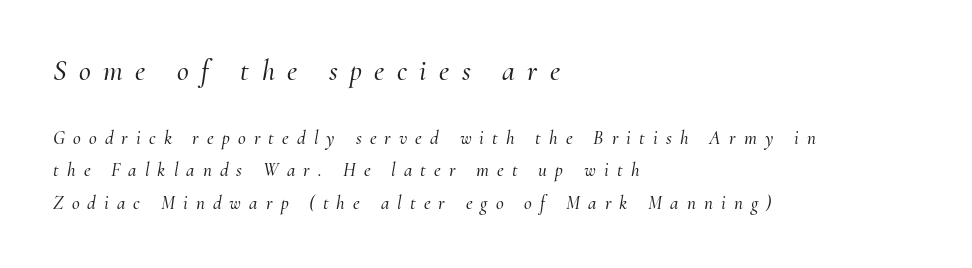
Letters rest on an invisible, unmarked baseline. Students, note that the glyphs here are deliberately spaced far apart. The letters are slanted; this is an italic face. Which chunk is bigger? The first one — the top block dwarfs the bottom. Little horizontal feet cap the strokes, marking this as serif type. Every row of glyphs begins at an identical x-position on the left.
